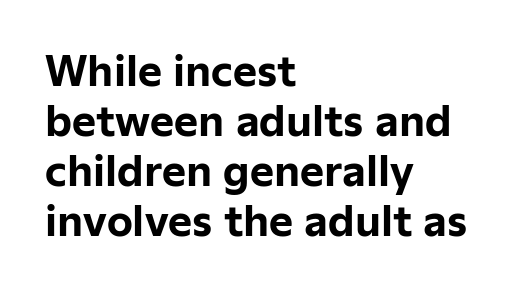
The image shows 41 px bold sans-serif type, upright; set left-aligned, line spacing 1.22x, normal letter spacing, not underlined; low stroke contrast and a medium x-height.
